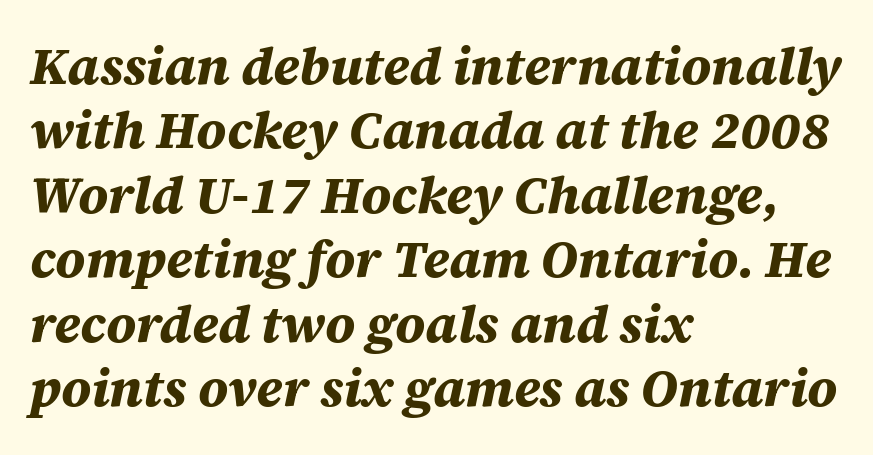
Q: Is the text bold? A: Yes.
Q: Is the text italic (slanted)? A: Yes, it leans right by about 12 degrees.
Q: Is the text underlined? A: No.
Q: How is the paragraph aligned? A: Left-aligned.
Q: Is the spacing between letters normal or unusually wide? A: Normal.
Q: Width (condensed, normal, or wide)? A: Normal.
Q: Stroke contrast? A: Medium.
Q: x-height? A: Large.
Q: Monospaced? A: No.
